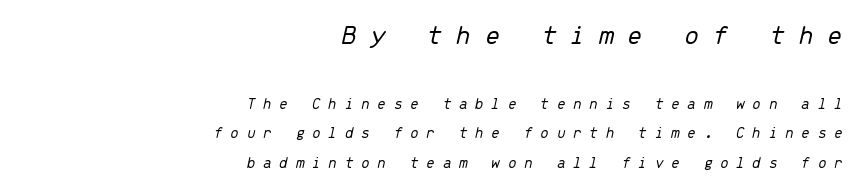
{"italic": "yes", "lean": "right", "slant_degrees": 13, "bold": "no", "weight": "light", "width": "normal", "stroke_contrast": "low", "x_height": "medium", "monospaced": "yes", "underline": "no", "align": "right", "line_spacing_ratio": 1.84, "letter_spacing": "wide", "letter_spacing_em": 0.46, "larger_block": "first", "size_ratio": 1.75, "glyph_px": 28}
